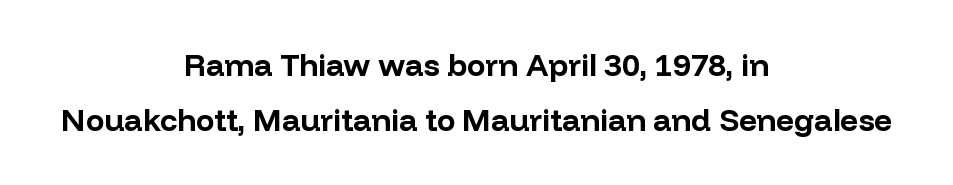
The image shows 31 px bold sans-serif type, upright; set centered, line spacing 1.78x, normal letter spacing, not underlined; low stroke contrast and a medium x-height.
